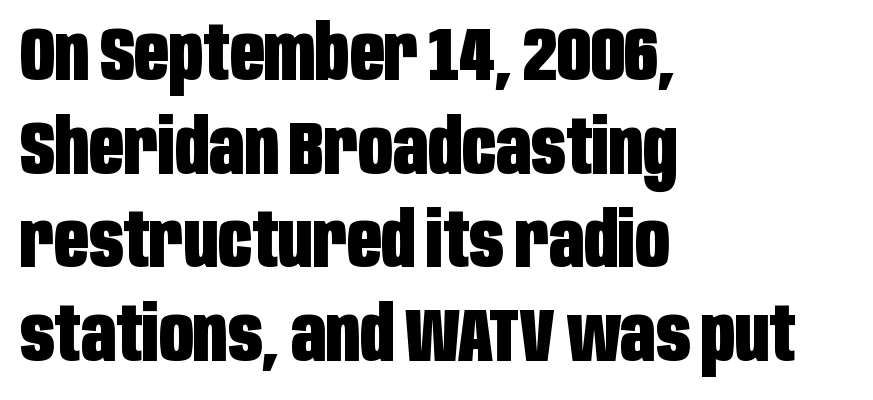
{"serif": "no", "italic": "no", "bold": "yes", "weight": "heavy", "width": "condensed", "stroke_contrast": "low", "x_height": "large", "monospaced": "no", "underline": "no", "align": "left", "line_spacing": "normal", "line_spacing_ratio": 1.25, "letter_spacing": "normal", "letter_spacing_em": 0.0, "glyph_px": 75}
